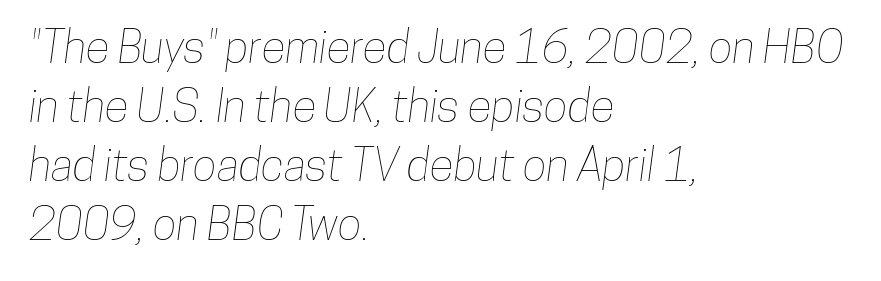
{"width": "condensed", "stroke_contrast": "low", "x_height": "medium", "monospaced": "no", "underline": "no", "align": "left", "line_spacing": "normal", "line_spacing_ratio": 1.31, "letter_spacing": "normal", "letter_spacing_em": 0.0, "glyph_px": 45}
